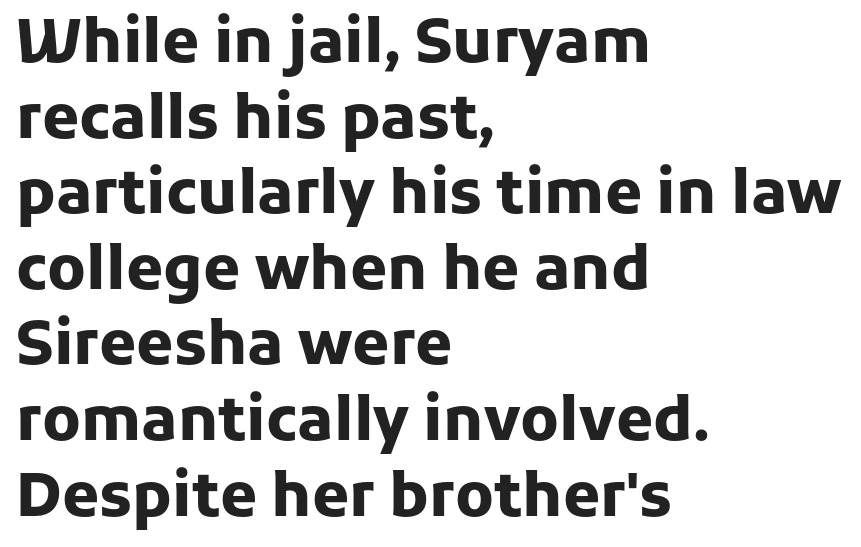
{"serif": "no", "italic": "no", "bold": "yes", "weight": "heavy", "width": "normal", "stroke_contrast": "low", "x_height": "medium", "monospaced": "no", "underline": "no", "align": "left", "line_spacing": "normal", "line_spacing_ratio": 1.26, "letter_spacing": "normal", "letter_spacing_em": 0.0, "glyph_px": 60}
